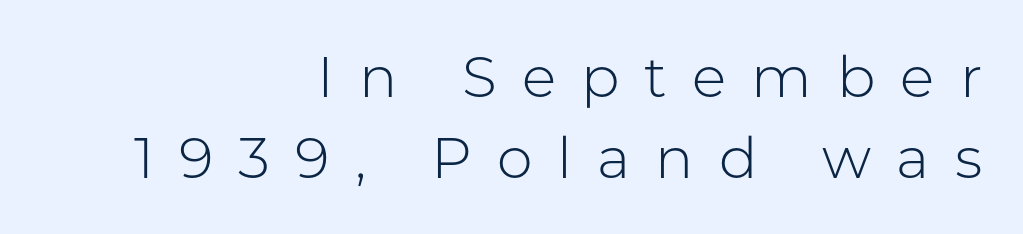
Q: Is the text bold? A: No.
Q: Is the text italic (slanted)? A: No, it is upright.
Q: Is the typeface a serif or a sans-serif typeface? A: Sans-serif.
Q: Is the text underlined? A: No.
Q: How is the paragraph aligned? A: Right-aligned.
Q: Is the spacing between letters normal or unusually wide? A: Unusually wide.
Q: Is the spacing between lines tight, normal or loose? A: Normal.
Q: Width (condensed, normal, or wide)? A: Normal.
Q: Stroke contrast? A: Low.
Q: x-height? A: Medium.
Q: Monospaced? A: No.
